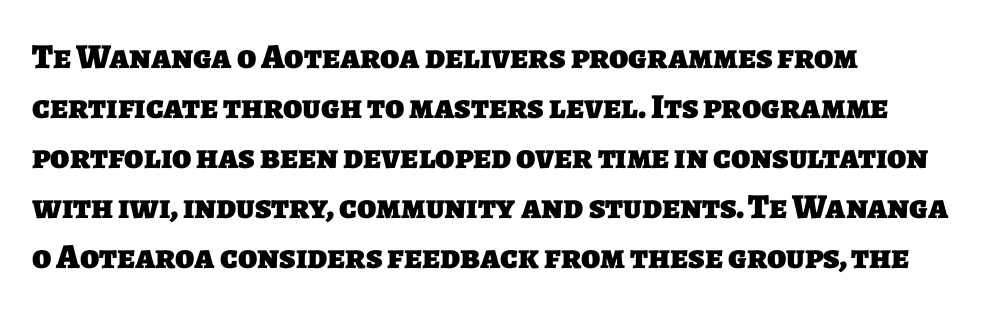
{"serif": "no", "bold": "yes", "weight": "heavy", "width": "normal", "stroke_contrast": "low", "x_height": "large", "monospaced": "no", "underline": "no", "align": "left", "line_spacing": "normal", "line_spacing_ratio": 1.43, "letter_spacing": "normal", "letter_spacing_em": 0.0, "glyph_px": 35}
